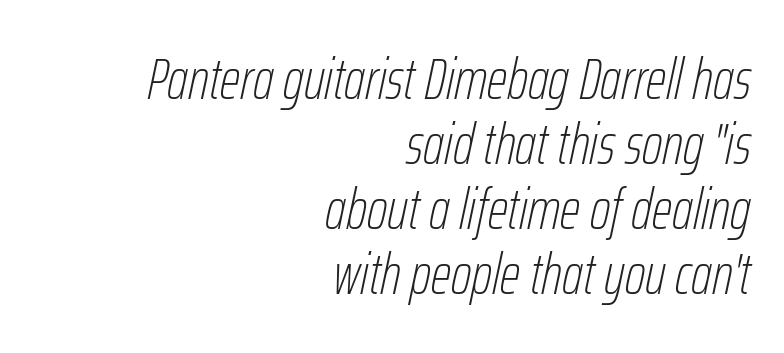
This sample is right-justified, so line beginnings fall wherever the words allow. Think of a printed novel: that variable character pitch is what you see here. Quick note: interline space is minimal. This sample uses plain, unmodified letter spacing. Vertical stems look standard width or narrower in stroke.
